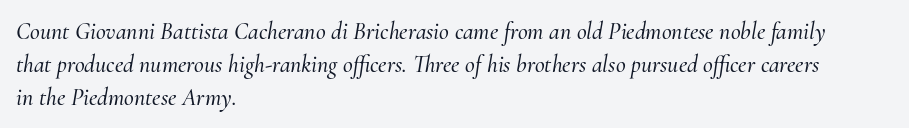
Q: Is the text italic (slanted)? A: Yes, it leans right by about 10 degrees.
Q: Is the text underlined? A: No.
Q: How is the paragraph aligned? A: Left-aligned.
Q: Is the spacing between letters normal or unusually wide? A: Normal.
Q: Is the spacing between lines tight, normal or loose? A: Normal.
